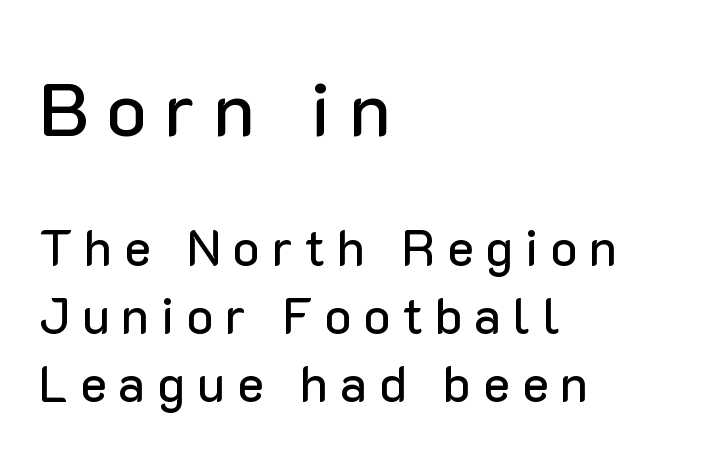
The image shows 75 px sans-serif type, upright; set left-aligned, normal line spacing (1.36x), unusually wide letter spacing (+0.24 em), not underlined; the first (top) block is 1.5x larger; low stroke contrast and a medium x-height.
